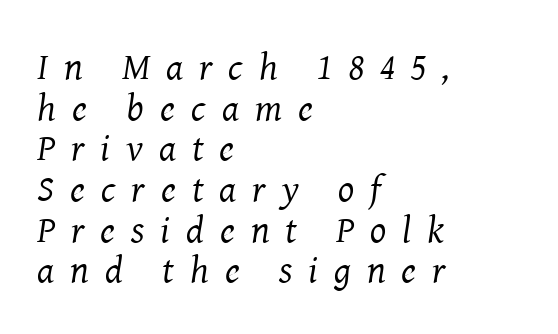
Q: Is the text bold? A: No.
Q: Is the text italic (slanted)? A: Yes, it leans right by about 8 degrees.
Q: Is the typeface a serif or a sans-serif typeface? A: Serif.
Q: Is the text underlined? A: No.
Q: How is the paragraph aligned? A: Left-aligned.
Q: Is the spacing between letters normal or unusually wide? A: Unusually wide.
Q: Is the spacing between lines tight, normal or loose? A: Tight.
Q: Width (condensed, normal, or wide)? A: Normal.
Q: Stroke contrast? A: Medium.
Q: x-height? A: Medium.
Q: Monospaced? A: No.
